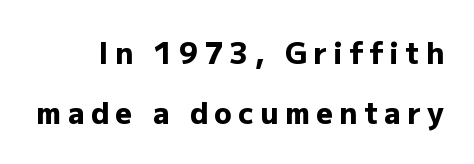
The image shows 29 px heavy sans-serif type, upright; set loose line spacing (2.08x), unusually wide letter spacing (+0.22 em), not underlined; low stroke contrast and a medium x-height.
